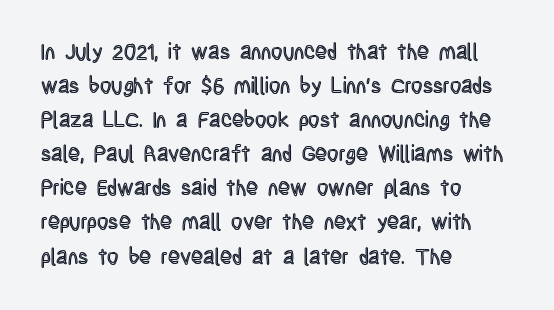
Students, observe: this is what conventionally led text looks like. This sample uses an upright cut, with every glyph sitting square on the baseline. A clean baseline with only descenders dipping below it. Each word holds together tightly as a unit, with standard inter-letter gaps.
